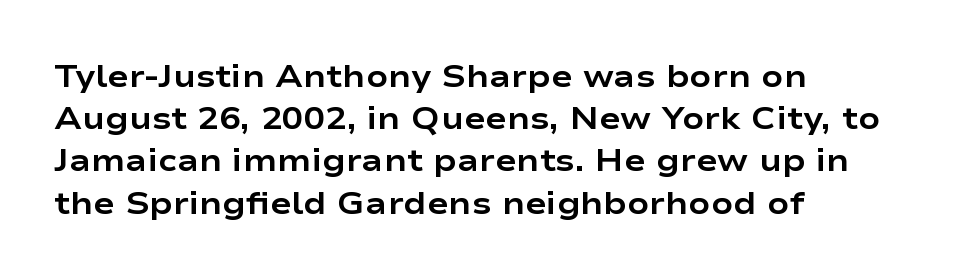
A full-strength bold gives these letters their thick strokes. To sum up the face: it is a sans, with no serifs. Each word holds together tightly as a unit, with standard inter-letter gaps. This block has exactly the height ordinary leading produces. Spacing verdict: proportional, widths tailored to each character. Quick note: underline off.
